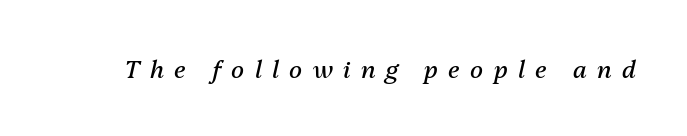
These lines have a slow, spaced-out rhythm from letter to letter. Clear beneath every line of the passage. Slant detected: the letters are inclined. Weight: not bold — regular or lighter.
